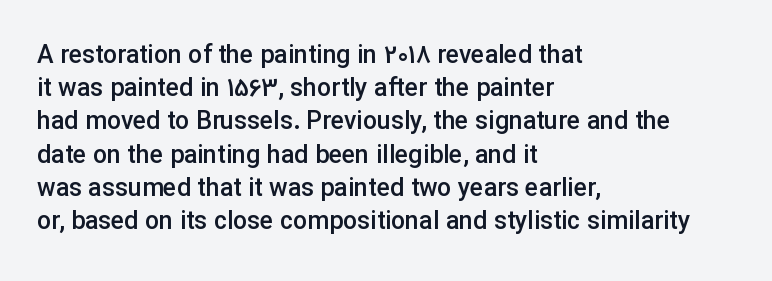
{"italic": "no", "bold": "semi", "underline": "no", "align": "left", "line_spacing": "normal", "line_spacing_ratio": 1.33, "letter_spacing": "normal", "letter_spacing_em": 0.0, "glyph_px": 25}
